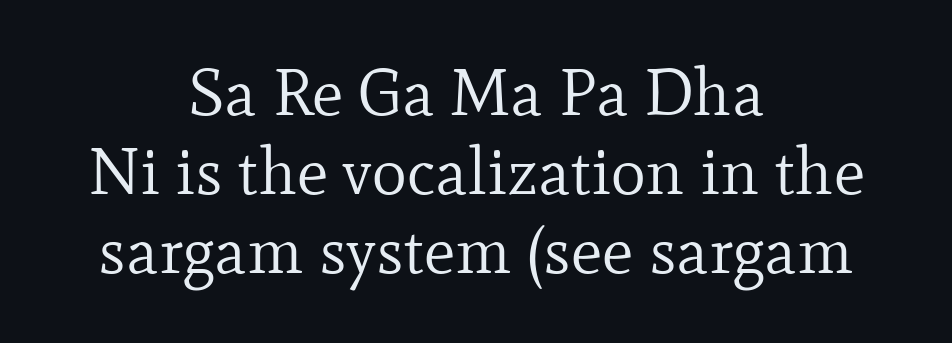
The image shows 66 px regular-weight serif type, upright; set centered, line spacing 1.2x, normal letter spacing, not underlined; low stroke contrast and a small x-height.
